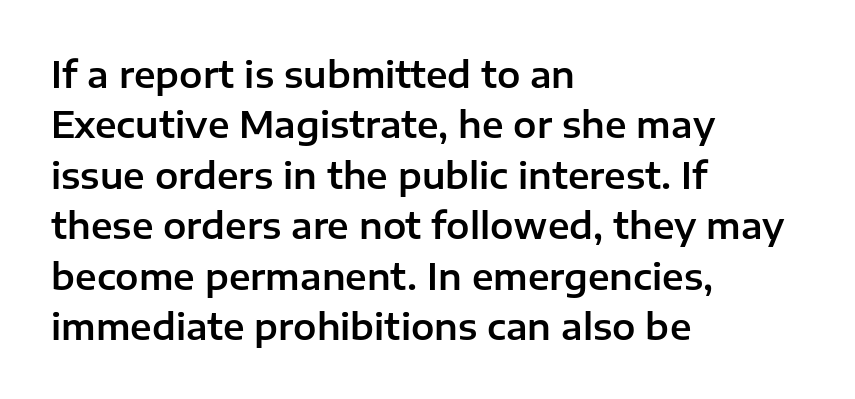
The image shows 35 px sans-serif type, upright; set left-aligned, normal line spacing (1.44x), normal letter spacing, not underlined; low stroke contrast and a medium x-height.
